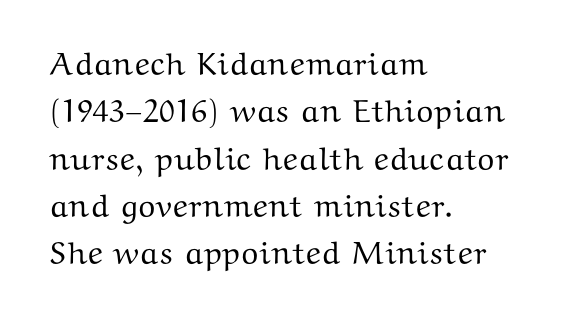
This sample uses plain, unmodified letter spacing. The text block is weighted toward the left margin, trailing off unevenly rightward. Is this a fixed-width face? No — the glyphs have proportional, varying widths. The gap between lines stays unmarked.
